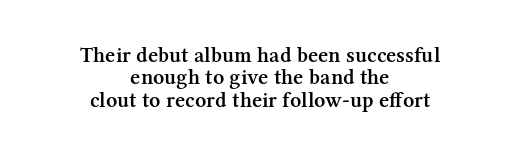
Q: Is the text bold? A: Semi-bold.
Q: Is the text italic (slanted)? A: No, it is upright.
Q: Is the text underlined? A: No.
Q: How is the paragraph aligned? A: Centered.
Q: Is the spacing between letters normal or unusually wide? A: Normal.
Q: Is the spacing between lines tight, normal or loose? A: Tight.
